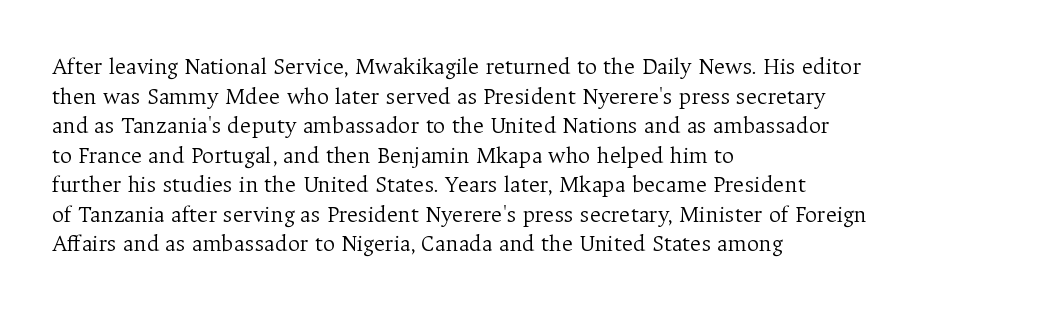
The image shows 24 px text type, upright; set left-aligned, line spacing 1.23x, normal letter spacing, not underlined.
